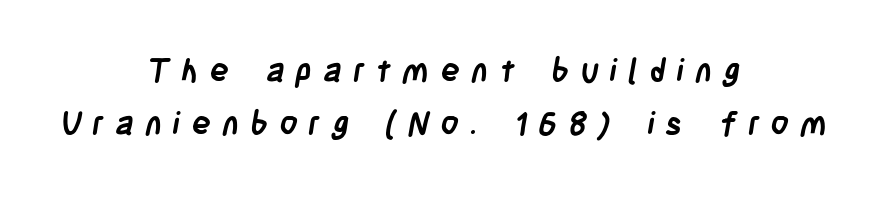
Q: Is the text bold? A: Yes.
Q: Is the typeface a serif or a sans-serif typeface? A: Sans-serif.
Q: Is the text underlined? A: No.
Q: How is the paragraph aligned? A: Centered.
Q: Is the spacing between letters normal or unusually wide? A: Unusually wide.
Q: Is the spacing between lines tight, normal or loose? A: Normal.
Q: Width (condensed, normal, or wide)? A: Condensed.
Q: Stroke contrast? A: Low.
Q: x-height? A: Large.
Q: Monospaced? A: No.
